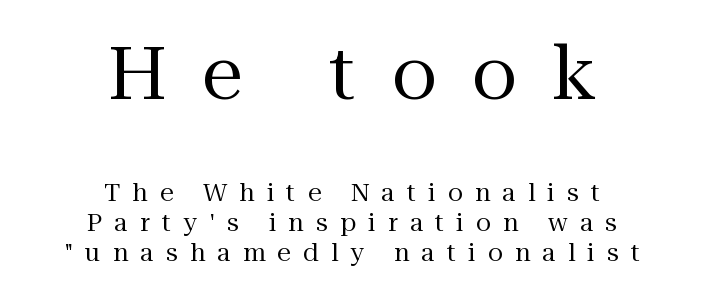
{"serif": "yes", "italic": "no", "bold": "no", "weight": "regular", "width": "normal", "stroke_contrast": "medium", "x_height": "medium", "monospaced": "no", "underline": "no", "align": "center", "line_spacing_ratio": 1.19, "letter_spacing": "wide", "letter_spacing_em": 0.48, "larger_block": "first", "size_ratio": 2.96, "glyph_px": 74}
